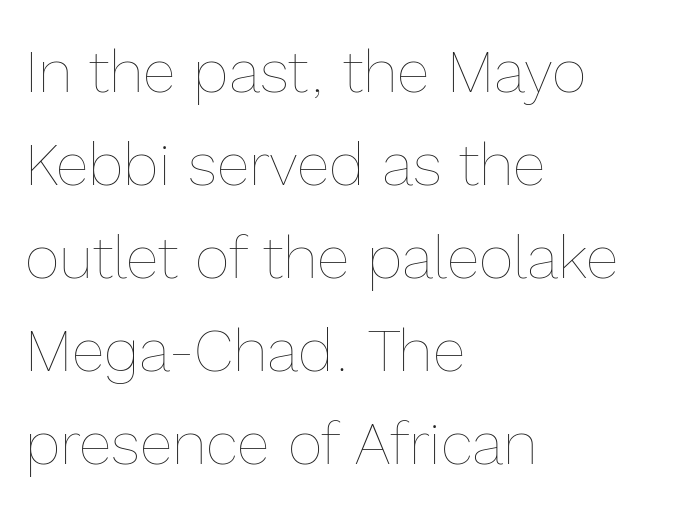
The image shows 60 px thin type, upright; set left-aligned, normal line spacing (1.55x), normal letter spacing, not underlined; a medium x-height.
